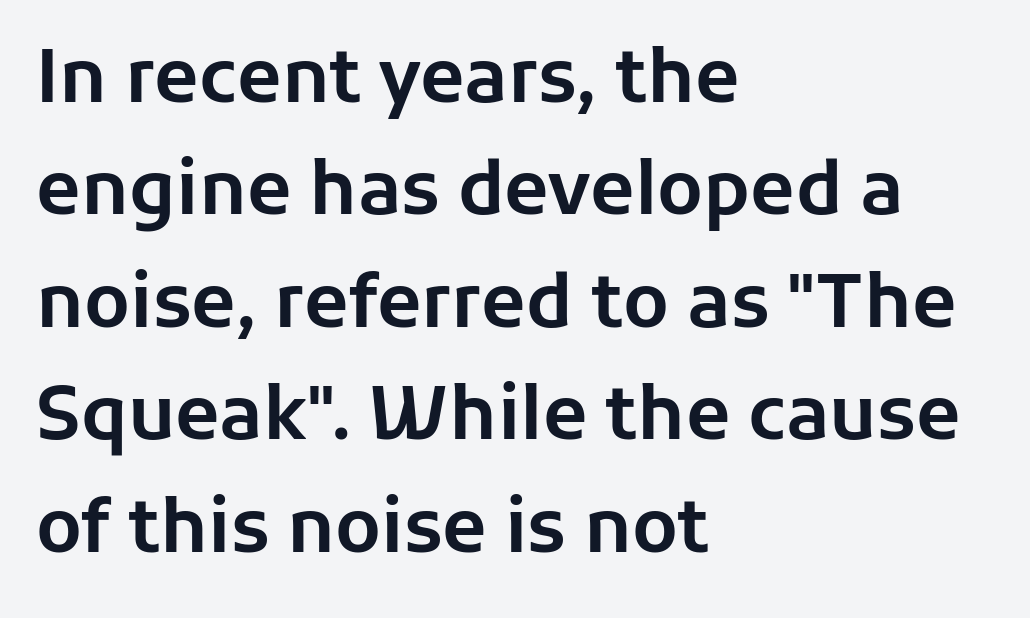
The image shows 73 px sans-serif type, upright; set left-aligned, normal line spacing (1.54x), normal letter spacing, not underlined; low stroke contrast and a medium x-height.
